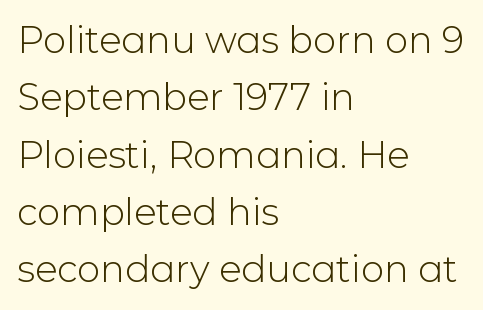
Q: Is the text bold? A: No.
Q: Is the text italic (slanted)? A: No, it is upright.
Q: Is the typeface a serif or a sans-serif typeface? A: Sans-serif.
Q: Is the text underlined? A: No.
Q: How is the paragraph aligned? A: Left-aligned.
Q: Is the spacing between letters normal or unusually wide? A: Normal.
Q: Is the spacing between lines tight, normal or loose? A: Normal.
Q: Width (condensed, normal, or wide)? A: Normal.
Q: Stroke contrast? A: Low.
Q: x-height? A: Medium.
Q: Monospaced? A: No.
